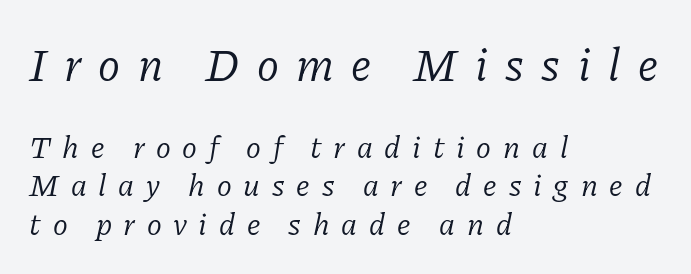
The image shows 46 px light serif type, italic (leaning right); set left-aligned, line spacing 1.24x, unusually wide letter spacing (+0.38 em), not underlined; the first (top) block is 1.48x larger; low stroke contrast and a medium x-height.
